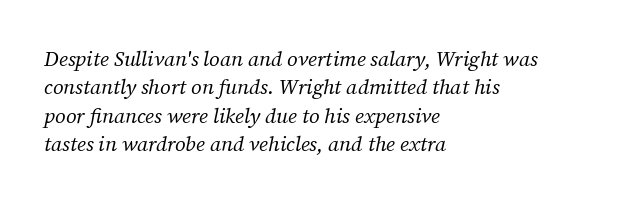
The typesetting does not lean heavy: it is not bold. Characters are canted at an angle relative to the baseline's perpendicular. The area under the type is left untouched. In CSS terms this would be text-align: left.
